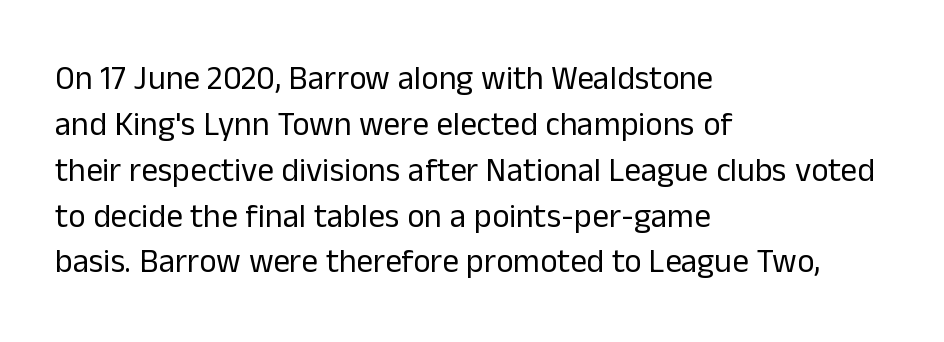
{"serif": "no", "italic": "no", "bold": "no", "weight": "regular", "width": "normal", "stroke_contrast": "low", "x_height": "medium", "monospaced": "no", "underline": "no", "align": "left", "line_spacing": "normal", "line_spacing_ratio": 1.39, "letter_spacing": "normal", "letter_spacing_em": 0.0, "glyph_px": 33}
